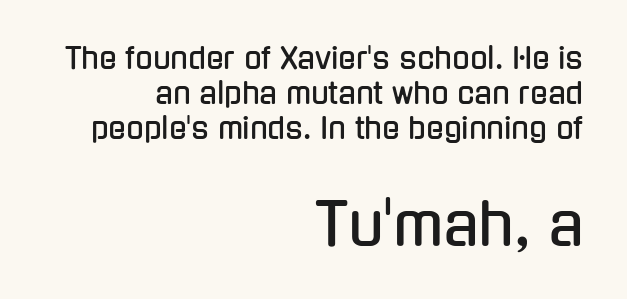
The composition opens small and finishes big. Clear beneath every line of the passage. The passage shown is typeset with a sans-serif family. The horizontal fit of the characters is conventional and even. If you drew a ruler down the right edge, every line would touch it. The face used here is proportionally spaced, like ordinary book or web type.
